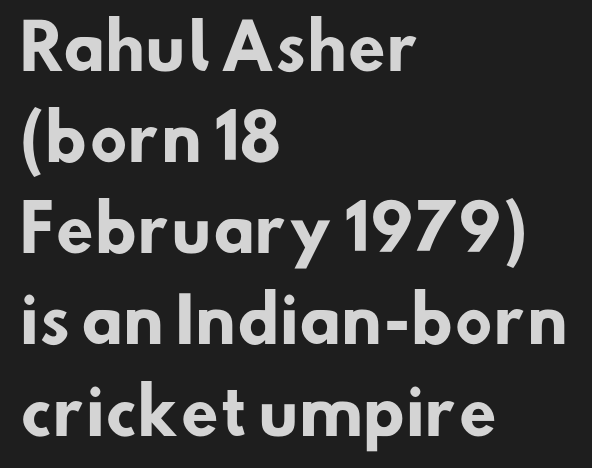
The image shows 62 px heavy sans-serif type; set left-aligned, normal line spacing (1.47x), normal letter spacing, not underlined; low stroke contrast and a small x-height.
